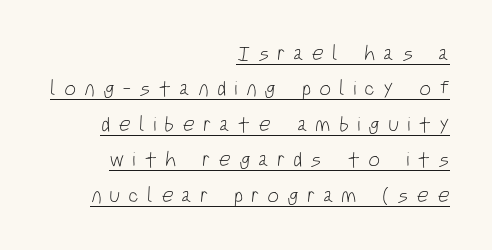
{"bold": "no", "underline": "yes", "align": "right", "line_spacing": "normal", "line_spacing_ratio": 1.69, "letter_spacing": "wide", "letter_spacing_em": 0.39, "glyph_px": 21}
